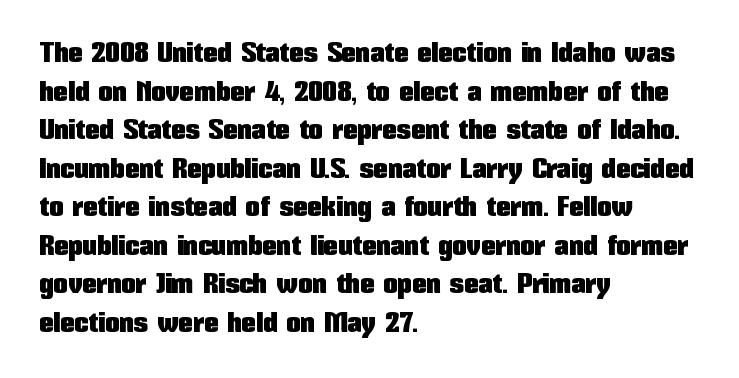
Q: Is the text italic (slanted)? A: No, it is upright.
Q: Is the typeface a serif or a sans-serif typeface? A: Sans-serif.
Q: Is the text underlined? A: No.
Q: How is the paragraph aligned? A: Left-aligned.
Q: Is the spacing between letters normal or unusually wide? A: Normal.
Q: Is the spacing between lines tight, normal or loose? A: Normal.
Q: Width (condensed, normal, or wide)? A: Condensed.
Q: Stroke contrast? A: Low.
Q: x-height? A: Medium.
Q: Monospaced? A: No.
